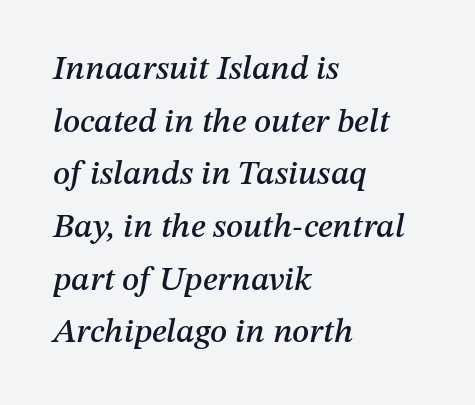
Q: Is the text italic (slanted)? A: Yes, it leans right by about 12 degrees.
Q: Is the text underlined? A: No.
Q: How is the paragraph aligned? A: Left-aligned.
Q: Is the spacing between letters normal or unusually wide? A: Normal.
Q: Is the spacing between lines tight, normal or loose? A: Normal.
Q: Width (condensed, normal, or wide)? A: Normal.
Q: Stroke contrast? A: Medium.
Q: x-height? A: Medium.
Q: Monospaced? A: No.
